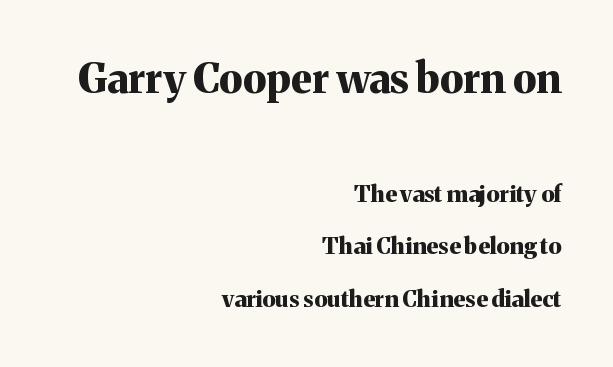
If you drew a line through each stem, it would be perfectly vertical. Here the glyphs are tracked normally, forming tight word shapes. Stroke thickness is high; the sample reads as a true bold. Vertical spacing — loose. Check under the words: just untouched page.
